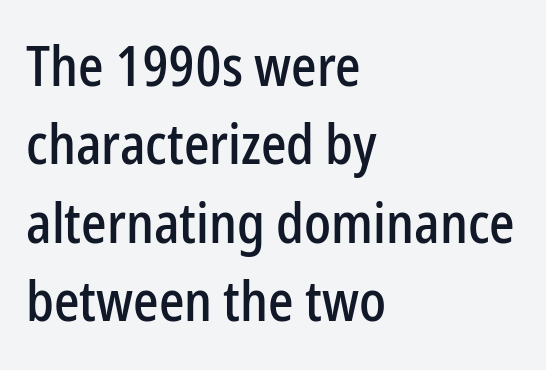
The image shows 56 px condensed sans-serif type, upright; set left-aligned, normal line spacing (1.4x), normal letter spacing, not underlined; low stroke contrast and a medium x-height.
